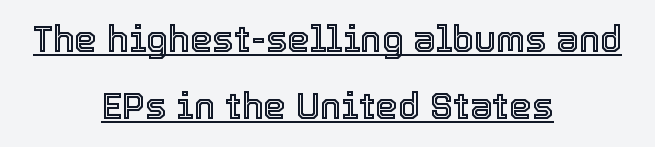
Q: Is the text italic (slanted)? A: No, it is upright.
Q: Is the text underlined? A: Yes.
Q: How is the paragraph aligned? A: Centered.
Q: Is the spacing between letters normal or unusually wide? A: Normal.
Q: Width (condensed, normal, or wide)? A: Normal.
Q: x-height? A: Medium.
Q: Monospaced? A: No.
